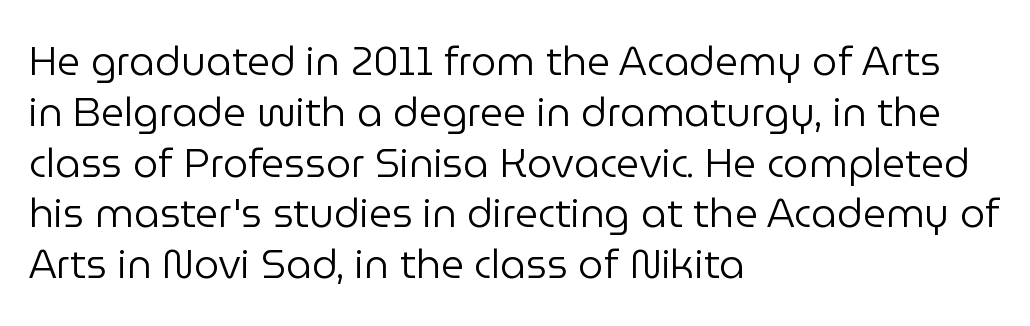
The image shows 40 px regular-weight sans-serif type, upright; set left-aligned, normal line spacing (1.27x), normal letter spacing, not underlined; low stroke contrast and a medium x-height.
